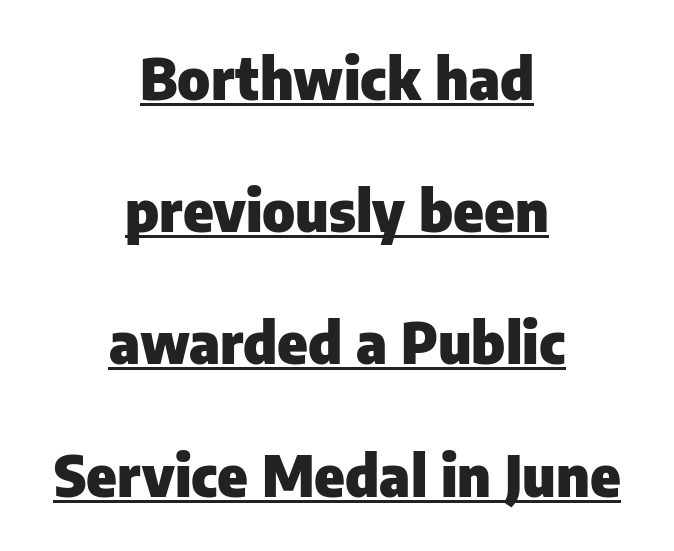
Look at the bottom of the vertical strokes: they stop flat, with no serifs. A student would call this center alignment; a typographer would say set centered. Each letter keeps its own natural width here, so spacing adapts to shape. Nope, not italic — everything's standing straight. These words are printed bold, with thick strokes throughout.
